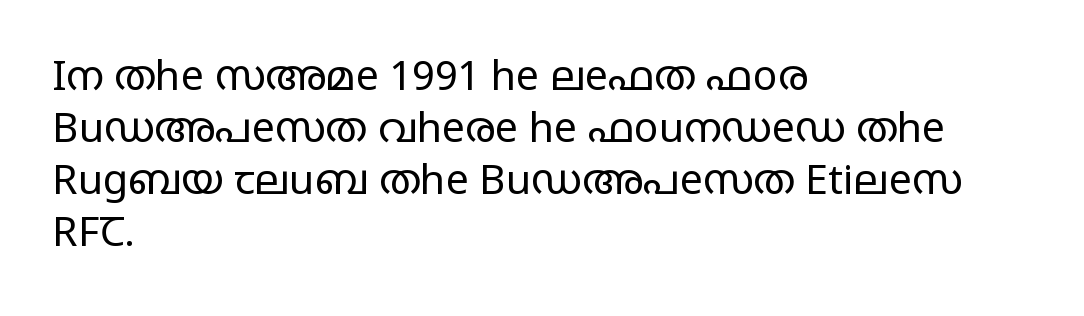
{"serif": "no", "italic": "no", "bold": "no", "weight": "regular", "width": "wide", "stroke_contrast": "low", "x_height": "large", "monospaced": "no", "underline": "no", "align": "left", "line_spacing": "normal", "line_spacing_ratio": 1.27, "letter_spacing": "normal", "letter_spacing_em": 0.0, "glyph_px": 41}
